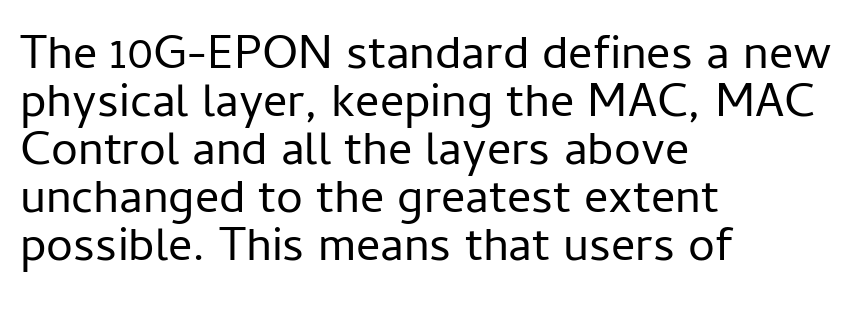
The image shows 48 px regular-weight sans-serif type, upright; set left-aligned, tight line spacing (1.0x), normal letter spacing, not underlined; low stroke contrast and a medium x-height.
